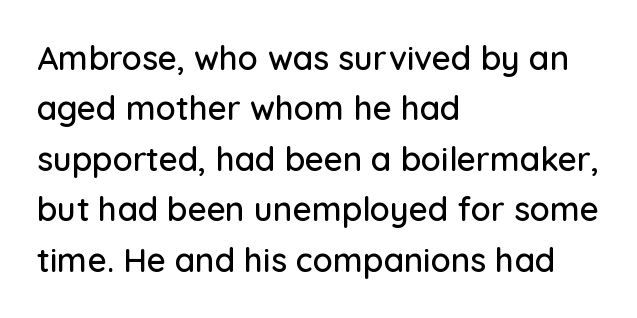
The image shows 33 px sans-serif type, upright; set left-aligned, normal line spacing (1.53x), normal letter spacing, not underlined; low stroke contrast and a medium x-height.
